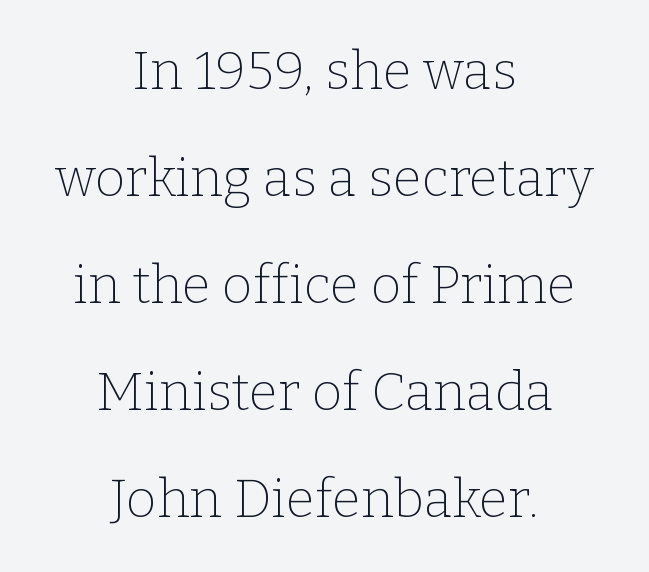
Q: Is the text bold? A: No.
Q: Is the text italic (slanted)? A: No, it is upright.
Q: Is the typeface a serif or a sans-serif typeface? A: Serif.
Q: Is the text underlined? A: No.
Q: How is the paragraph aligned? A: Centered.
Q: Is the spacing between letters normal or unusually wide? A: Normal.
Q: Is the spacing between lines tight, normal or loose? A: Loose.
Q: Width (condensed, normal, or wide)? A: Normal.
Q: Stroke contrast? A: Low.
Q: x-height? A: Medium.
Q: Monospaced? A: No.
